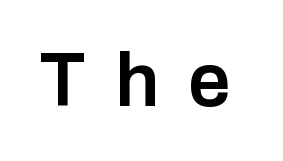
The image shows 76 px semibold sans-serif type, upright; set unusually wide letter spacing (+0.38 em), not underlined; low stroke contrast and a medium x-height.
